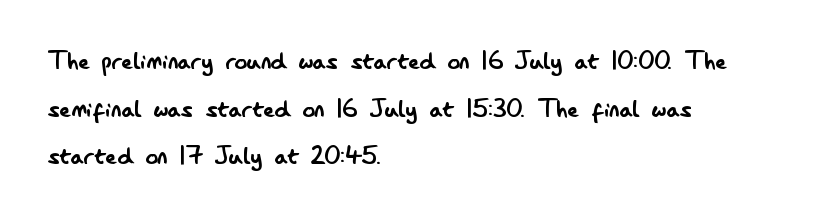
The typesetting does not lean heavy: it is not bold. The zone under the glyphs is completely vacant. If you drew a line through each stem, it would be perfectly vertical. These lines keep a tight, regular rhythm from letter to letter. Quick note: interline space is typical.
